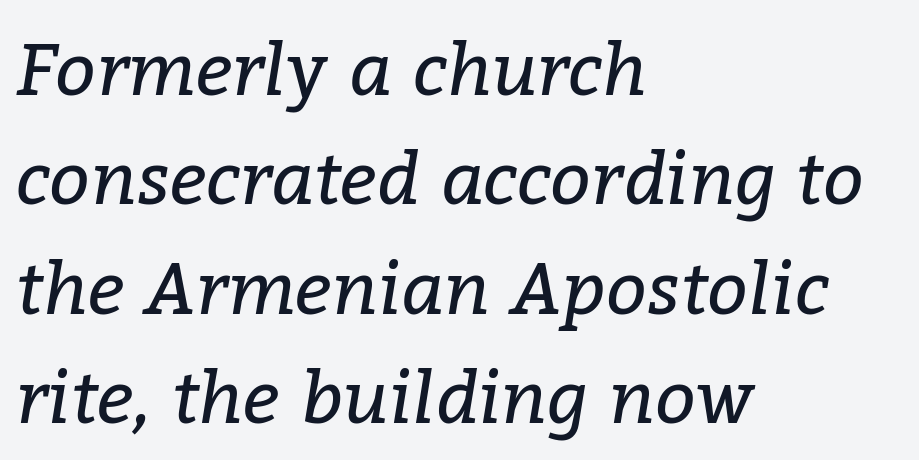
Q: Is the text bold? A: No.
Q: Is the text italic (slanted)? A: Yes, it leans right by about 9 degrees.
Q: Is the typeface a serif or a sans-serif typeface? A: Serif.
Q: Is the text underlined? A: No.
Q: How is the paragraph aligned? A: Left-aligned.
Q: Is the spacing between letters normal or unusually wide? A: Normal.
Q: Is the spacing between lines tight, normal or loose? A: Normal.
Q: Width (condensed, normal, or wide)? A: Normal.
Q: Stroke contrast? A: Low.
Q: x-height? A: Medium.
Q: Monospaced? A: No.
